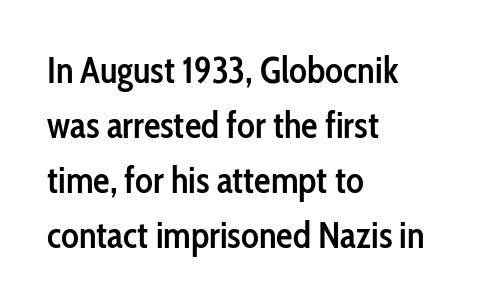
Q: Is the text bold? A: Semi-bold.
Q: Is the text italic (slanted)? A: No, it is upright.
Q: Is the typeface a serif or a sans-serif typeface? A: Sans-serif.
Q: Is the text underlined? A: No.
Q: How is the paragraph aligned? A: Left-aligned.
Q: Is the spacing between letters normal or unusually wide? A: Normal.
Q: Is the spacing between lines tight, normal or loose? A: Normal.
Q: Width (condensed, normal, or wide)? A: Condensed.
Q: Stroke contrast? A: Low.
Q: x-height? A: Medium.
Q: Monospaced? A: No.
